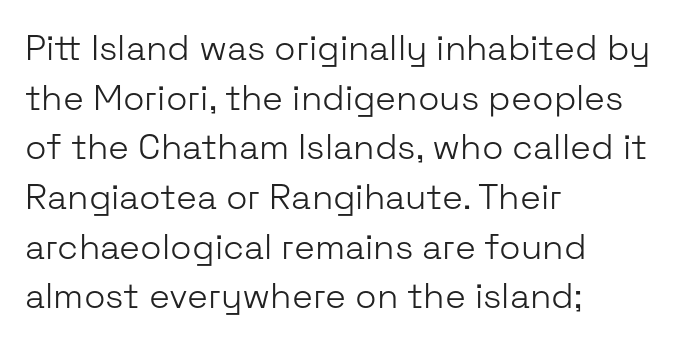
{"serif": "no", "italic": "no", "bold": "no", "weight": "light", "width": "normal", "stroke_contrast": "low", "x_height": "medium", "monospaced": "no", "underline": "no", "align": "left", "line_spacing": "normal", "line_spacing_ratio": 1.42, "letter_spacing": "normal", "letter_spacing_em": 0.0, "glyph_px": 35}
